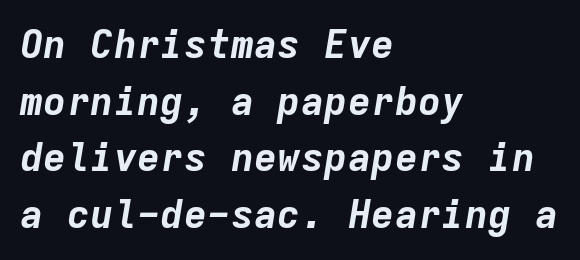
Q: Is the text bold? A: Yes.
Q: Is the text italic (slanted)? A: Yes, it leans right by about 9 degrees.
Q: Is the text underlined? A: No.
Q: How is the paragraph aligned? A: Left-aligned.
Q: Is the spacing between letters normal or unusually wide? A: Normal.
Q: Is the spacing between lines tight, normal or loose? A: Normal.
Q: Width (condensed, normal, or wide)? A: Normal.
Q: Stroke contrast? A: Low.
Q: x-height? A: Medium.
Q: Monospaced? A: Yes.
